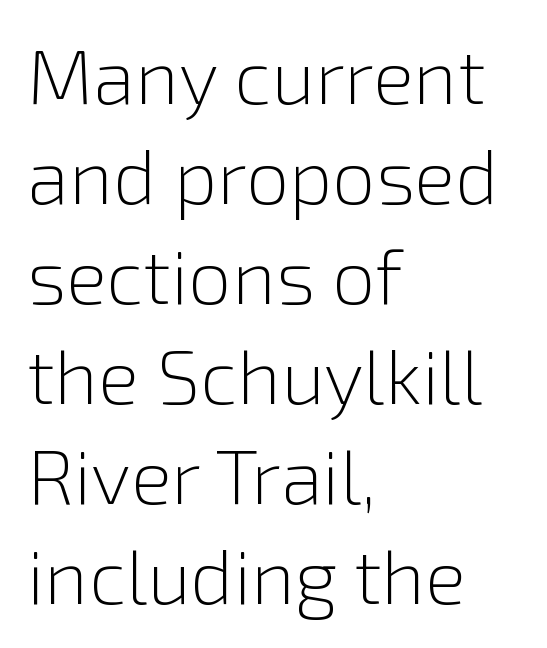
In terms of leading, this rendering sits right in the middle. Students, note that the glyphs here touch the page at normal intervals. Posture: straight, roman, zero tilt. Clear beneath every line of the passage. Here the designer chose a conventional face with non-uniform glyph widths. The characters are drawn with everyday or finer stroke widths.
